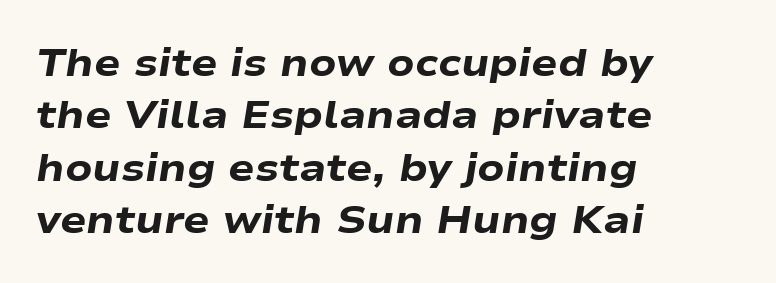
{"italic": "yes", "lean": "right", "slant_degrees": 9, "bold": "yes", "weight": "heavy", "width": "wide", "stroke_contrast": "low", "x_height": "medium", "monospaced": "no", "underline": "no", "align": "left", "line_spacing": "normal", "line_spacing_ratio": 1.34, "letter_spacing": "normal", "letter_spacing_em": 0.0, "glyph_px": 39}
